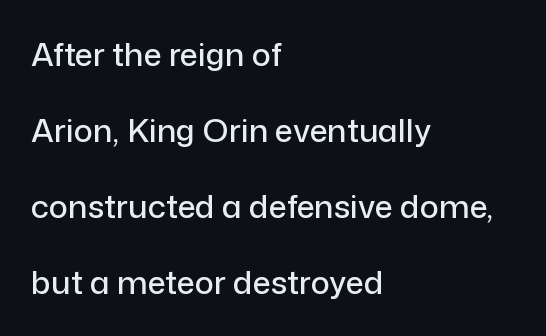
{"serif": "no", "italic": "no", "width": "normal", "stroke_contrast": "low", "x_height": "medium", "monospaced": "no", "underline": "no", "align": "left", "line_spacing": "loose", "line_spacing_ratio": 2.37, "letter_spacing": "normal", "letter_spacing_em": 0.0, "glyph_px": 32}
